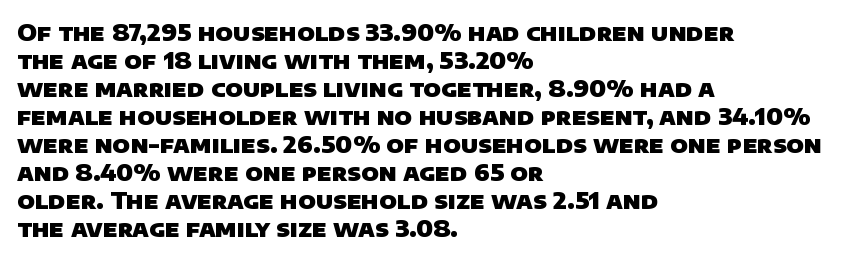
{"bold": "yes", "underline": "no", "align": "left", "line_spacing_ratio": 1.22, "letter_spacing": "normal", "letter_spacing_em": 0.0, "glyph_px": 23}
